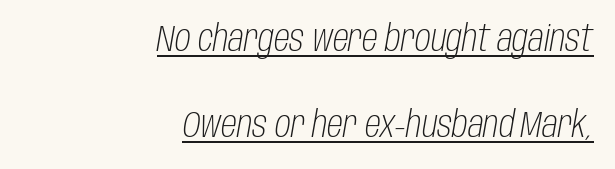
The face used here appears with an underline applied. Think of a printed novel: that variable character pitch is what you see here. Slanted lettering throughout. The face looks like a standard text weight, possibly lighter.
